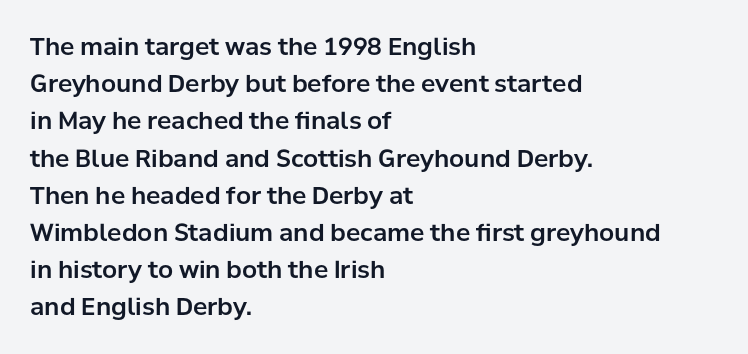
The image shows 24 px text type, upright; set left-aligned, normal line spacing (1.55x), normal letter spacing, not underlined.
